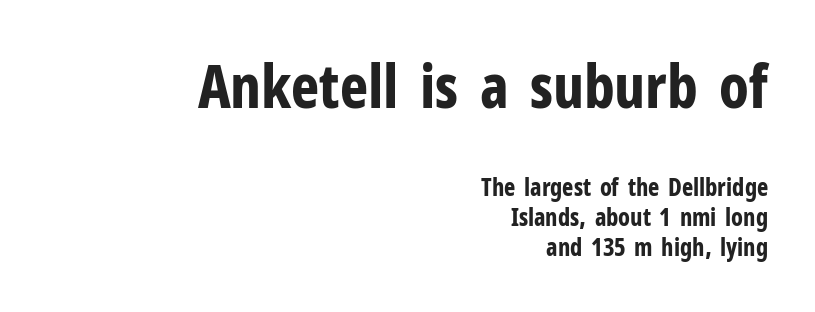
Words float on clear page, feet unadorned. The designer left line spacing at the default. Each glyph is drawn with heavy, bold strokes. Type size steps down from the first block to the second.
